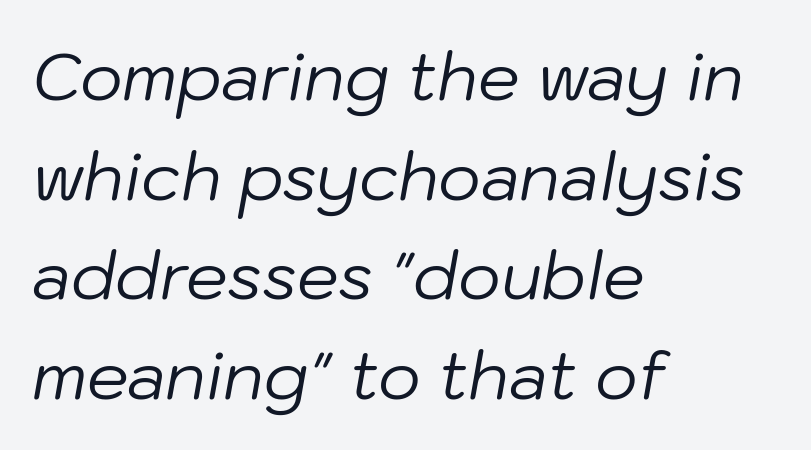
The image shows 66 px regular-weight type, italic (leaning right); set left-aligned, normal line spacing (1.51x), normal letter spacing, not underlined; low stroke contrast and a medium x-height.
